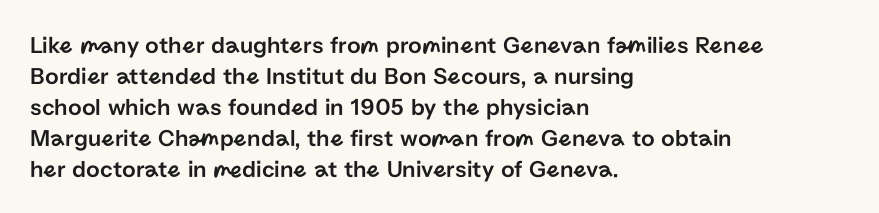
The image shows 24 px text type, upright; set left-aligned, normal line spacing (1.29x), normal letter spacing, not underlined.
